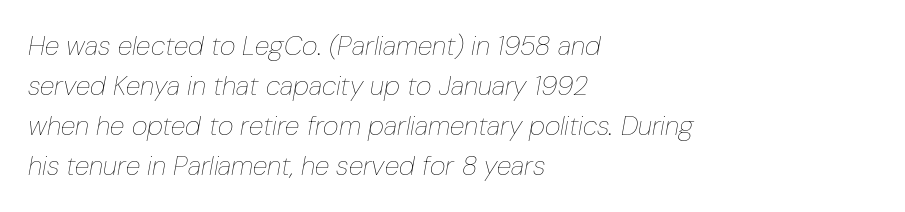
The area under the type is left untouched. The rendering anchors every line to the left-hand side. Italic? Definitely — the glyphs are oblique. You could call the tracking neutral — neither tight nor loose.
